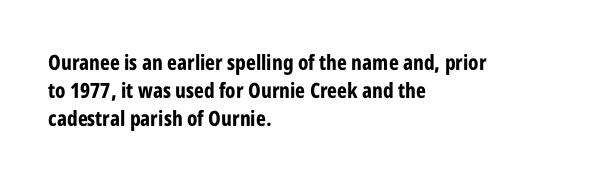
The image shows 21 px bold type, upright; set left-aligned, normal line spacing (1.33x), normal letter spacing, not underlined.
